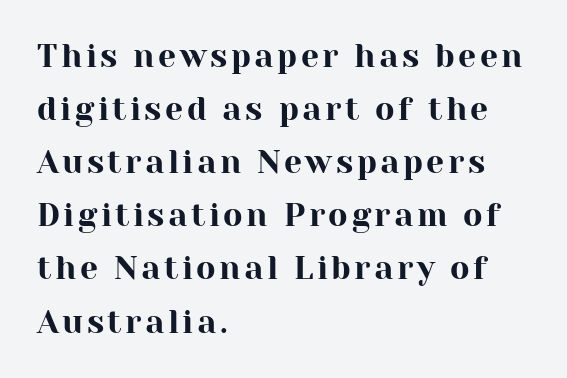
A classic flush-left, rag-right setting is used for this passage. Spacing verdict: proportional, widths tailored to each character. Any mark beneath the type? The region is blank. Yep, those are serifs on the letters. It's the straight-up-and-down kind of type. Each new line begins a customary step beneath the previous one.
